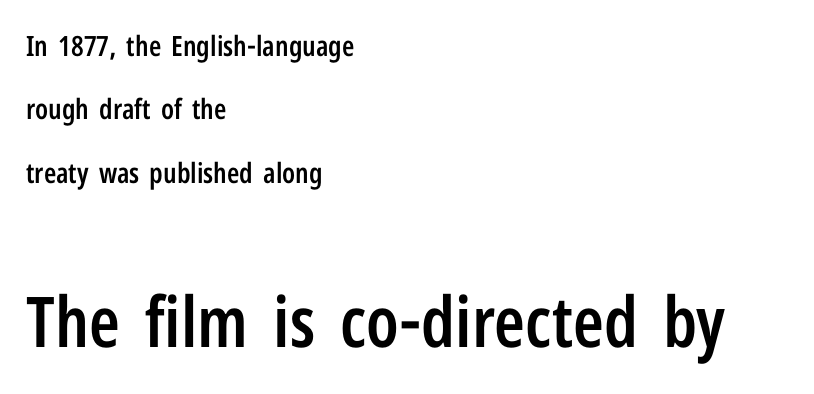
{"serif": "no", "italic": "no", "bold": "semi", "weight": "semibold", "width": "condensed", "stroke_contrast": "low", "x_height": "medium", "monospaced": "no", "underline": "no", "align": "left", "line_spacing": "loose", "line_spacing_ratio": 2.26, "letter_spacing": "normal", "letter_spacing_em": 0.0, "larger_block": "second", "size_ratio": 2.5, "glyph_px": 70}
